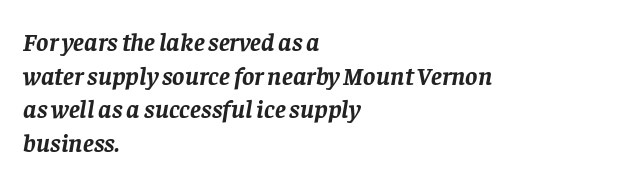
Leading matches the norm, producing a regular column. Is the type slanted? Yes — the strokes lean at a clear angle. Caption: bold face, heavy strokes. The face used here is rendered with its standard letterfit.
